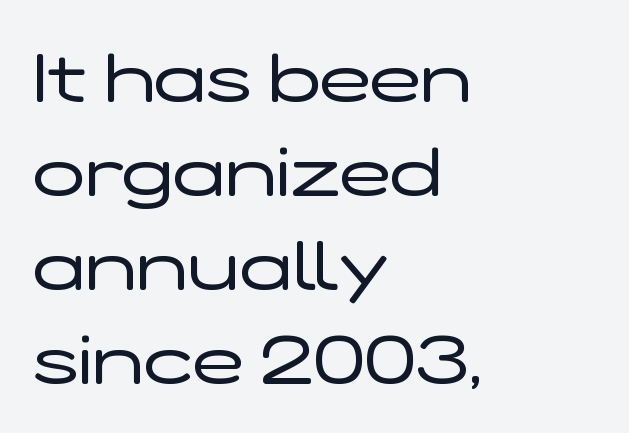
Nobody drew a line under any word here. The letters look calm and open, with moderate or lighter stems. Here the designer chose a conventional face with non-uniform glyph widths. Horizontal bands of white between lines are of average thickness. Short and long lines alike share a common starting point at left. Italic? Not at all — the glyphs are vertical.
